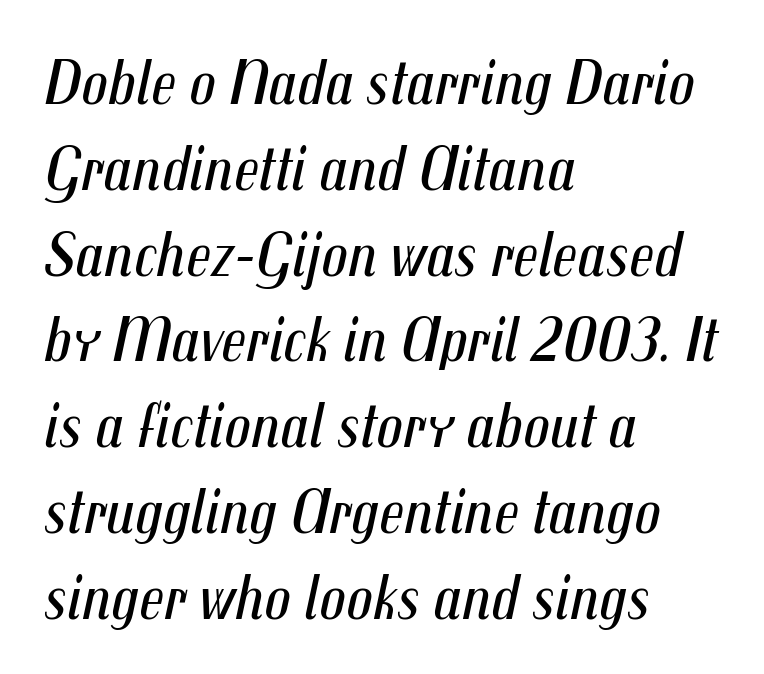
Q: Is the text bold? A: No.
Q: Is the text italic (slanted)? A: Yes, it leans right by about 12 degrees.
Q: Is the text underlined? A: No.
Q: How is the paragraph aligned? A: Left-aligned.
Q: Is the spacing between letters normal or unusually wide? A: Normal.
Q: Is the spacing between lines tight, normal or loose? A: Normal.
Q: Width (condensed, normal, or wide)? A: Condensed.
Q: Stroke contrast? A: Medium.
Q: x-height? A: Medium.
Q: Monospaced? A: No.
